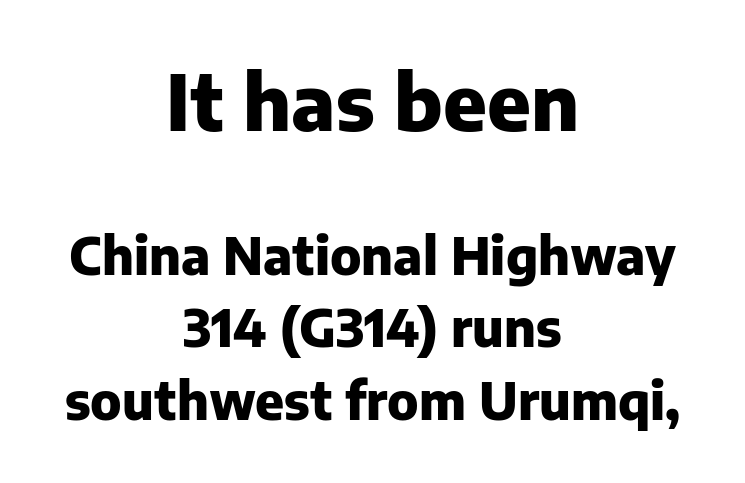
{"serif": "no", "italic": "no", "bold": "yes", "weight": "heavy", "width": "normal", "stroke_contrast": "low", "x_height": "medium", "monospaced": "no", "underline": "no", "align": "center", "line_spacing": "normal", "line_spacing_ratio": 1.42, "letter_spacing": "normal", "letter_spacing_em": 0.0, "larger_block": "first", "size_ratio": 1.51, "glyph_px": 77}
